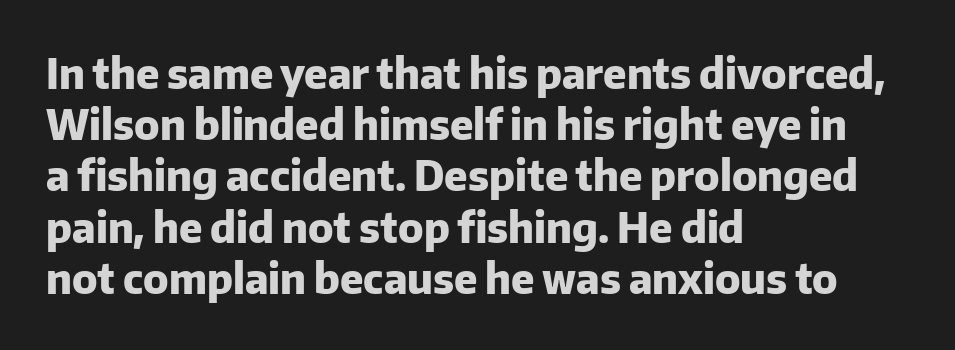
{"serif": "no", "italic": "no", "bold": "yes", "weight": "heavy", "width": "normal", "stroke_contrast": "low", "x_height": "medium", "monospaced": "no", "underline": "no", "align": "left", "line_spacing": "normal", "line_spacing_ratio": 1.25, "letter_spacing": "normal", "letter_spacing_em": 0.0, "glyph_px": 41}
